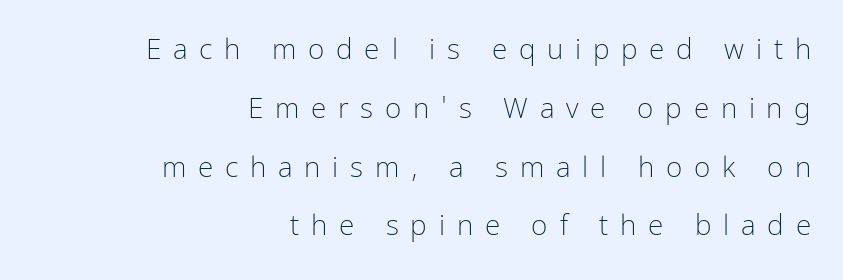
Q: Is the text bold? A: No.
Q: Is the text italic (slanted)? A: No, it is upright.
Q: Is the typeface a serif or a sans-serif typeface? A: Sans-serif.
Q: Is the text underlined? A: No.
Q: How is the paragraph aligned? A: Right-aligned.
Q: Is the spacing between letters normal or unusually wide? A: Unusually wide.
Q: Is the spacing between lines tight, normal or loose? A: Loose.
Q: Width (condensed, normal, or wide)? A: Condensed.
Q: Stroke contrast? A: Low.
Q: x-height? A: Medium.
Q: Monospaced? A: No.
